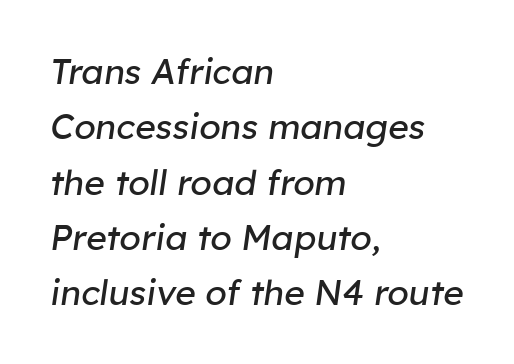
What's the leading like? Ordinary, nothing unusual. No letter is thick-stroked: the sample isn't bold. The text block is weighted toward the left margin, trailing off unevenly rightward. The gaps between neighbouring characters are ordinary and unremarkable.
